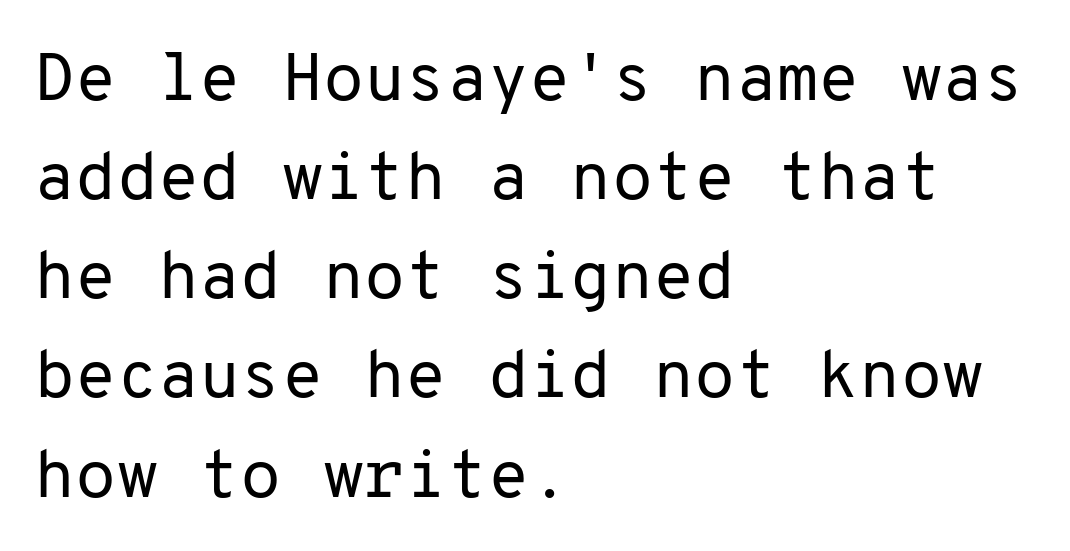
Q: Is the text bold? A: No.
Q: Is the text italic (slanted)? A: No, it is upright.
Q: Is the typeface a serif or a sans-serif typeface? A: Sans-serif.
Q: Is the text underlined? A: No.
Q: How is the paragraph aligned? A: Left-aligned.
Q: Is the spacing between letters normal or unusually wide? A: Normal.
Q: Is the spacing between lines tight, normal or loose? A: Normal.
Q: Width (condensed, normal, or wide)? A: Normal.
Q: Stroke contrast? A: Low.
Q: x-height? A: Medium.
Q: Monospaced? A: Yes.
